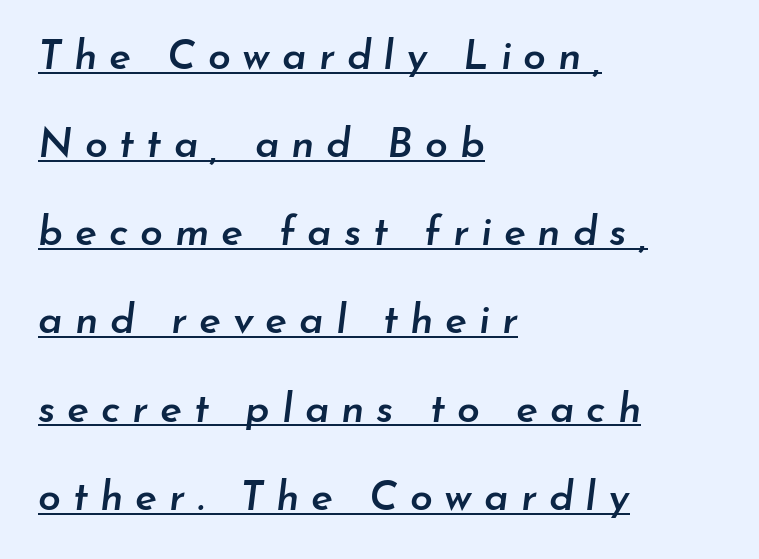
Here the glyphs are tracked loosely, breaking word shapes into spaced letters. Line starts are locked; line ends wander. Is this a fixed-width face? No — the glyphs have proportional, varying widths. A rule runs beneath these lines of type. Honestly, the rows look like they've been pulled way apart. Italic? Definitely — the glyphs are oblique.
